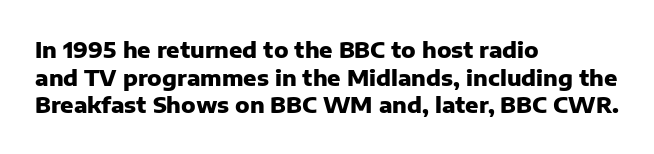
{"italic": "no", "bold": "yes", "underline": "no", "align": "left", "line_spacing": "normal", "line_spacing_ratio": 1.26, "letter_spacing": "normal", "letter_spacing_em": 0.0, "glyph_px": 22}
